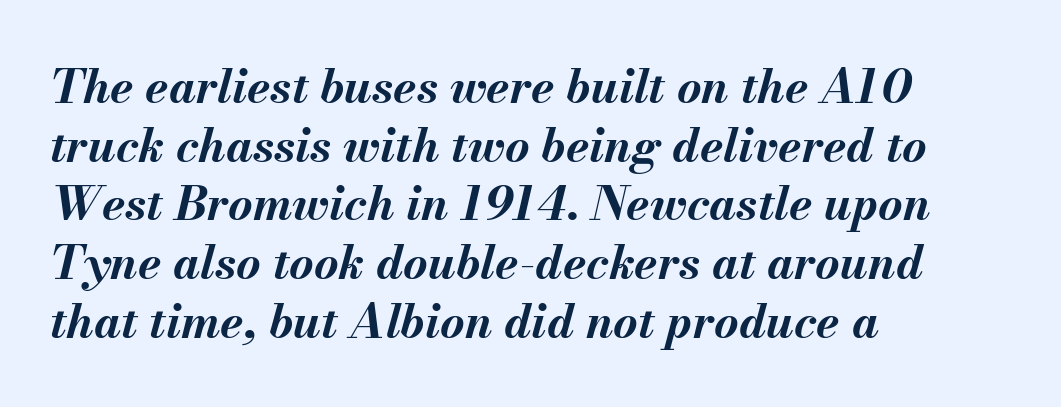
Characters are canted at an angle relative to the baseline's perpendicular. Compared with typical paragraphs, the rows here are spaced about the same. Compared with a centered layout, this one pins lines to the left instead. Heavy, bold letterforms.
